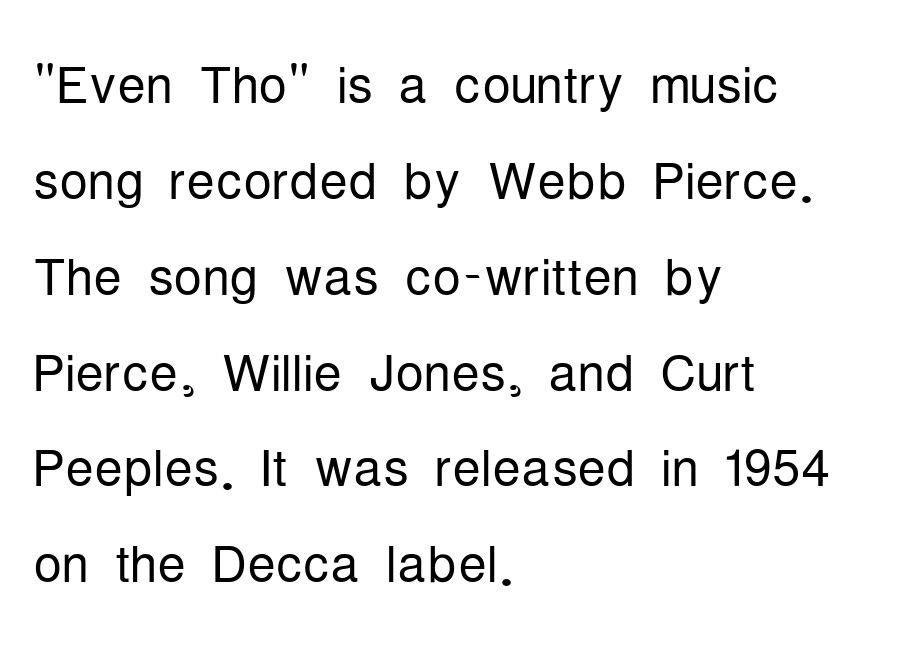
{"serif": "no", "italic": "no", "bold": "no", "weight": "light", "width": "condensed", "stroke_contrast": "low", "x_height": "medium", "monospaced": "no", "underline": "no", "align": "left", "line_spacing": "normal", "line_spacing_ratio": 1.35, "letter_spacing": "normal", "letter_spacing_em": 0.0, "glyph_px": 71}
